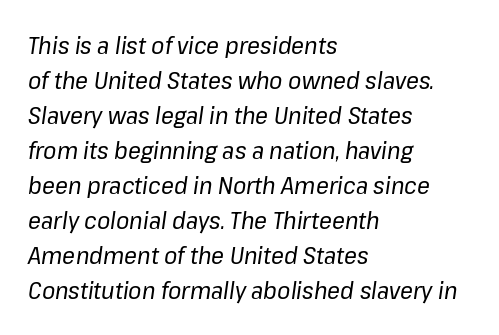
{"italic": "yes", "lean": "right", "slant_degrees": 8, "bold": "no", "underline": "no", "align": "left", "line_spacing": "normal", "line_spacing_ratio": 1.46, "letter_spacing": "normal", "letter_spacing_em": 0.0, "glyph_px": 24}
